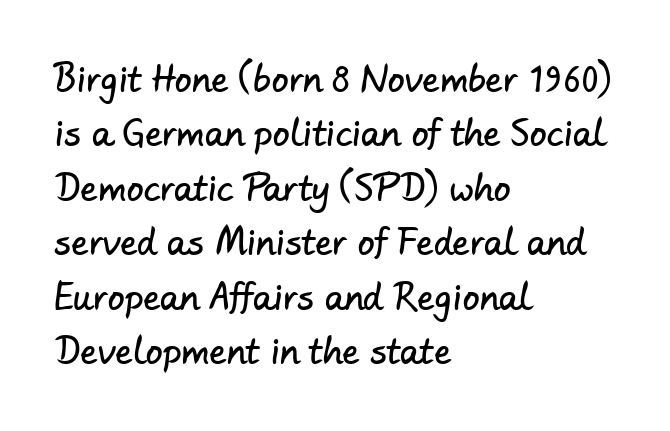
Horizontal alignment here is leftward, the default for most running prose. Each word holds together tightly as a unit, with standard inter-letter gaps. The text was rendered using a sans face with plain stroke endings. The strip under each line holds only bare page. Proportional: the letters do not fall into vertical columns.
